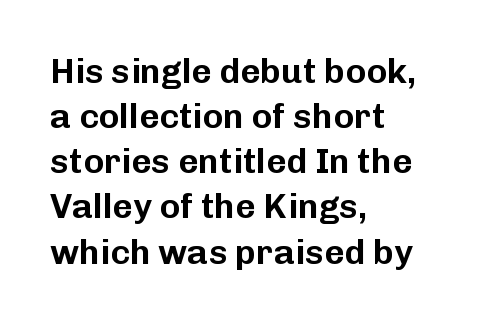
Q: Is the text italic (slanted)? A: No, it is upright.
Q: Is the typeface a serif or a sans-serif typeface? A: Sans-serif.
Q: Is the text underlined? A: No.
Q: How is the paragraph aligned? A: Left-aligned.
Q: Is the spacing between letters normal or unusually wide? A: Normal.
Q: Is the spacing between lines tight, normal or loose? A: Normal.
Q: Width (condensed, normal, or wide)? A: Normal.
Q: Stroke contrast? A: Low.
Q: x-height? A: Medium.
Q: Monospaced? A: No.
